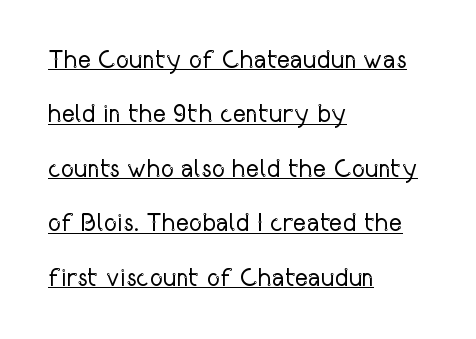
Q: Is the text bold? A: No.
Q: Is the text italic (slanted)? A: No, it is upright.
Q: Is the text underlined? A: Yes.
Q: How is the paragraph aligned? A: Left-aligned.
Q: Is the spacing between letters normal or unusually wide? A: Normal.
Q: Is the spacing between lines tight, normal or loose? A: Loose.
